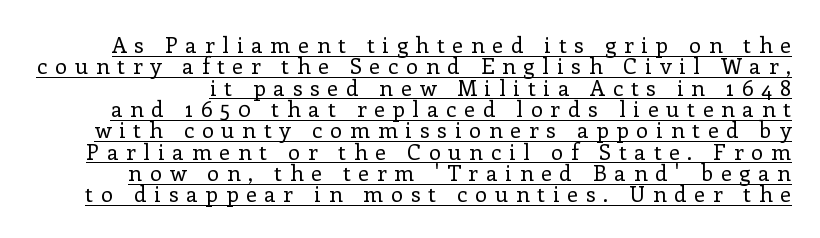
Q: Is the text bold? A: No.
Q: Is the text italic (slanted)? A: No, it is upright.
Q: Is the text underlined? A: Yes.
Q: Is the spacing between letters normal or unusually wide? A: Unusually wide.
Q: Is the spacing between lines tight, normal or loose? A: Tight.
